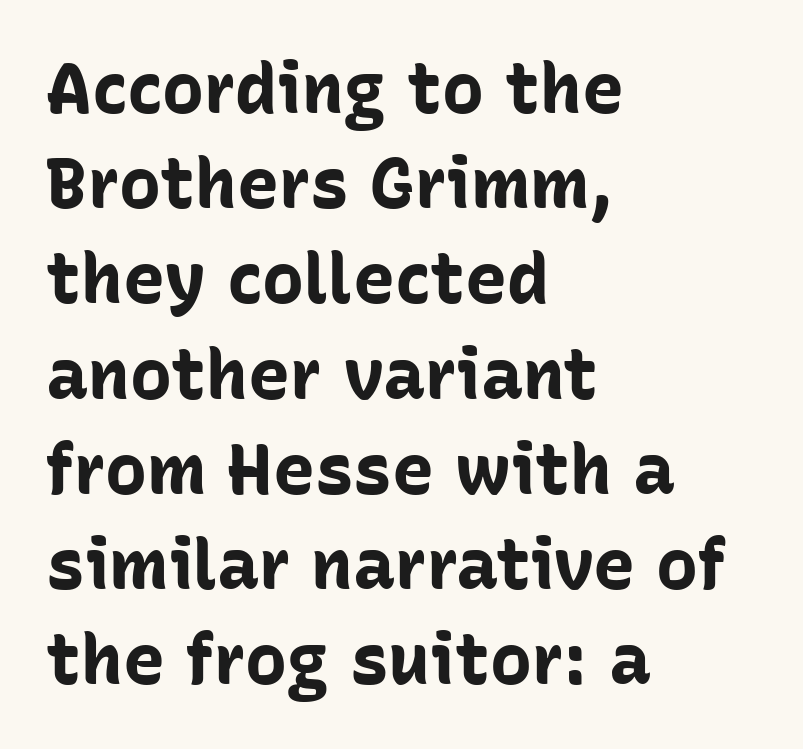
Is this a fixed-width face? No — the glyphs have proportional, varying widths. I'd call this a sans setting — the letters go barefoot. Quick note: underline off. Style check: upright. Summary of vertical rhythm: regular, with standard interline spacing.
